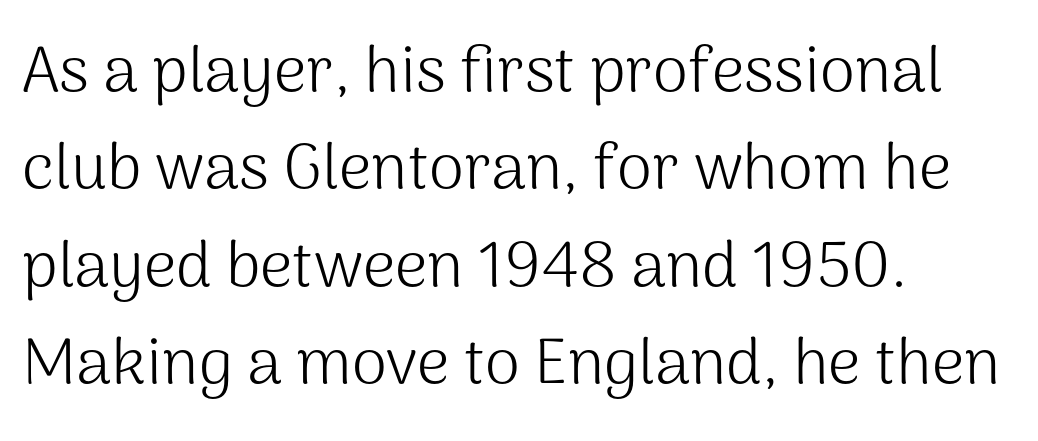
{"serif": "no", "italic": "no", "bold": "no", "weight": "light", "width": "normal", "stroke_contrast": "medium", "x_height": "medium", "monospaced": "no", "underline": "no", "align": "left", "line_spacing": "normal", "line_spacing_ratio": 1.52, "letter_spacing": "normal", "letter_spacing_em": 0.0, "glyph_px": 64}
